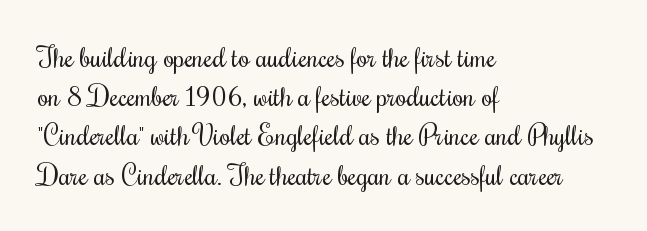
{"serif": "yes", "bold": "no", "weight": "regular", "width": "condensed", "stroke_contrast": "medium", "x_height": "small", "monospaced": "no", "underline": "no", "align": "left", "line_spacing": "normal", "line_spacing_ratio": 1.4, "letter_spacing": "normal", "letter_spacing_em": 0.0, "glyph_px": 28}
